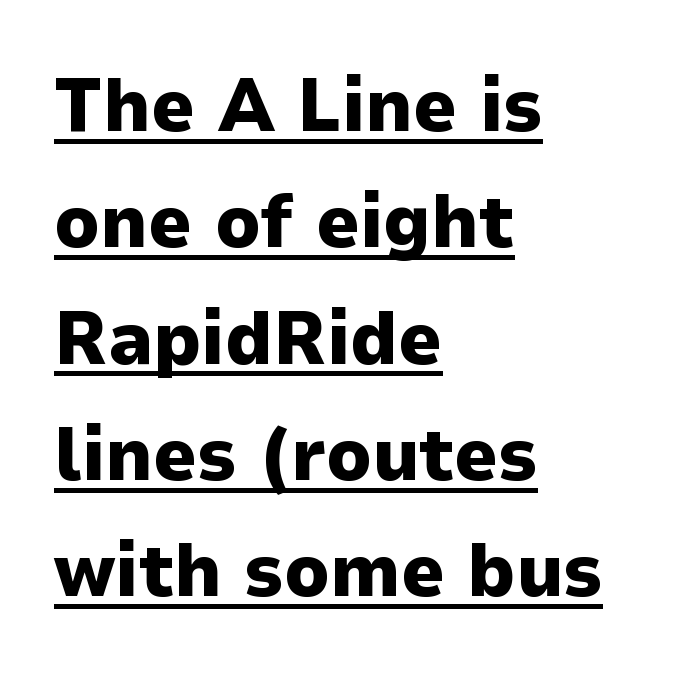
The image shows 76 px heavy sans-serif type, upright; set left-aligned, normal line spacing (1.53x), normal letter spacing, underlined; low stroke contrast and a medium x-height.
